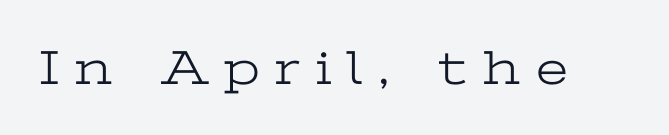
The image shows 49 px light, wide serif type, upright; set unusually wide letter spacing (+0.32 em), not underlined; low stroke contrast and a medium x-height.
